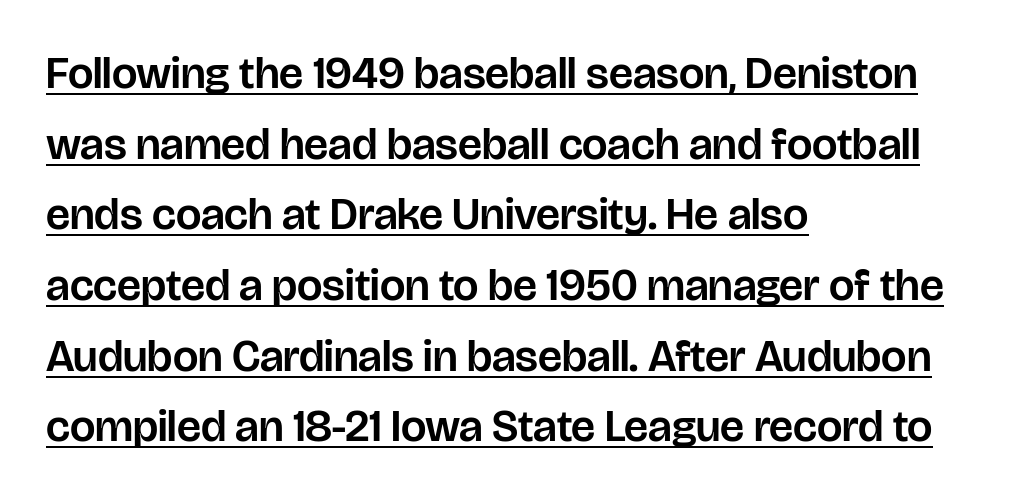
Q: Is the text italic (slanted)? A: No, it is upright.
Q: Is the typeface a serif or a sans-serif typeface? A: Sans-serif.
Q: Is the text underlined? A: Yes.
Q: How is the paragraph aligned? A: Left-aligned.
Q: Is the spacing between letters normal or unusually wide? A: Normal.
Q: Is the spacing between lines tight, normal or loose? A: Normal.
Q: Width (condensed, normal, or wide)? A: Normal.
Q: Stroke contrast? A: Low.
Q: x-height? A: Large.
Q: Monospaced? A: No.
